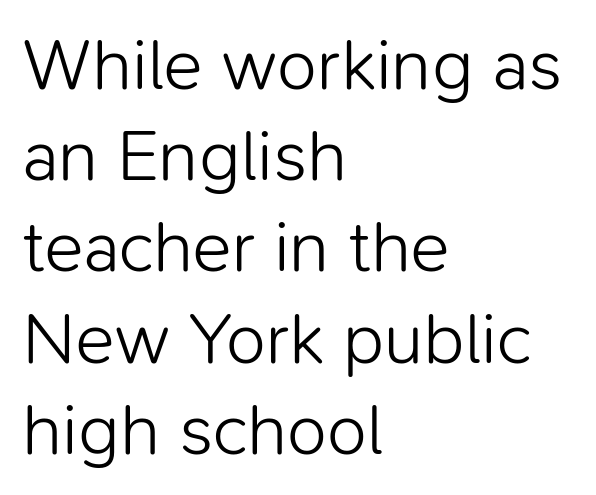
Q: Is the text bold? A: No.
Q: Is the text italic (slanted)? A: No, it is upright.
Q: Is the typeface a serif or a sans-serif typeface? A: Sans-serif.
Q: Is the text underlined? A: No.
Q: How is the paragraph aligned? A: Left-aligned.
Q: Is the spacing between letters normal or unusually wide? A: Normal.
Q: Is the spacing between lines tight, normal or loose? A: Normal.
Q: Width (condensed, normal, or wide)? A: Normal.
Q: Stroke contrast? A: Low.
Q: x-height? A: Medium.
Q: Monospaced? A: No.
